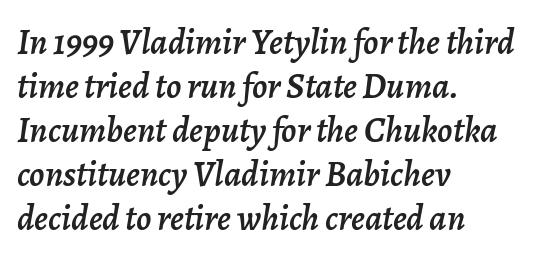
Q: Is the text italic (slanted)? A: Yes, it leans right by about 7 degrees.
Q: Is the text underlined? A: No.
Q: How is the paragraph aligned? A: Left-aligned.
Q: Is the spacing between letters normal or unusually wide? A: Normal.
Q: Width (condensed, normal, or wide)? A: Normal.
Q: Stroke contrast? A: Low.
Q: x-height? A: Medium.
Q: Monospaced? A: No.
